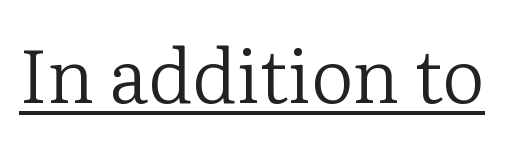
When letters stand straight like this, we call the style roman or upright. Does extra space separate the letters? No, they use regular spacing. The strokes carry an ordinary text weight at most. The passage shown is underscored from start to finish. Think of a printed novel: that variable character pitch is what you see here.
